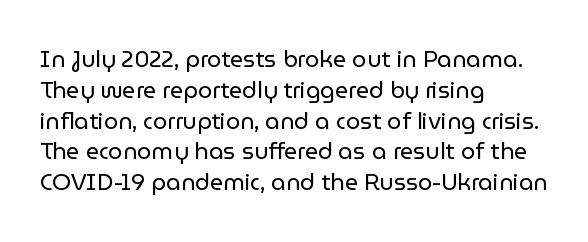
{"italic": "no", "bold": "no", "underline": "no", "align": "left", "line_spacing": "normal", "line_spacing_ratio": 1.34, "letter_spacing": "normal", "letter_spacing_em": 0.0, "glyph_px": 23}
